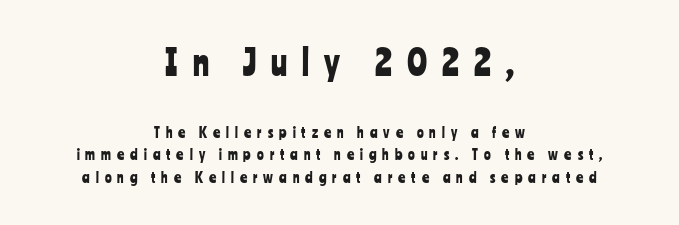
{"serif": "no", "italic": "no", "width": "condensed", "stroke_contrast": "low", "x_height": "medium", "monospaced": "no", "underline": "no", "align": "center", "line_spacing": "normal", "line_spacing_ratio": 1.6, "letter_spacing": "wide", "letter_spacing_em": 0.43, "larger_block": "first", "size_ratio": 2.5, "glyph_px": 35}
